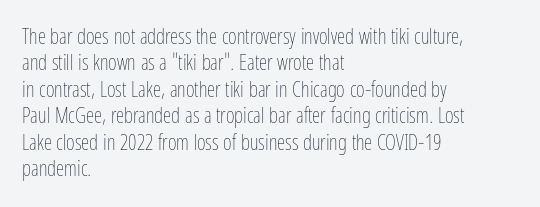
The rendering uses a moderate line-height, typical for paragraphs. Only glyphs here, with clear space below each row. The passage is arranged the way most books set body copy — flush left. Spacing between characters is what you'd get straight out of the box.
